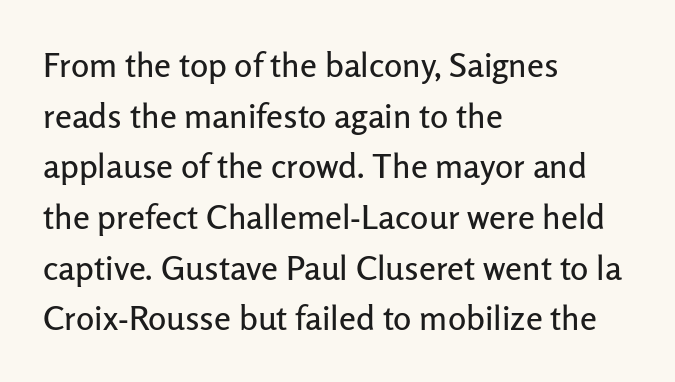
The image shows 34 px sans-serif type, upright; set left-aligned, normal line spacing (1.49x), normal letter spacing, not underlined; low stroke contrast and a medium x-height.
